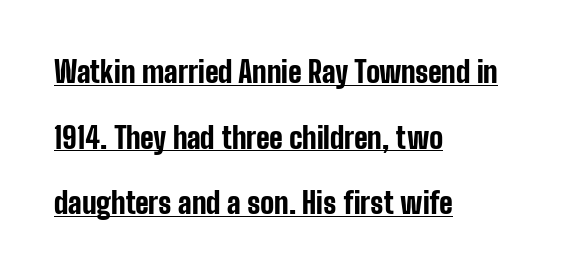
Q: Is the text bold? A: Yes.
Q: Is the text italic (slanted)? A: No, it is upright.
Q: Is the typeface a serif or a sans-serif typeface? A: Sans-serif.
Q: Is the text underlined? A: Yes.
Q: How is the paragraph aligned? A: Left-aligned.
Q: Is the spacing between letters normal or unusually wide? A: Normal.
Q: Is the spacing between lines tight, normal or loose? A: Loose.
Q: Width (condensed, normal, or wide)? A: Condensed.
Q: Stroke contrast? A: Low.
Q: x-height? A: Medium.
Q: Monospaced? A: No.
